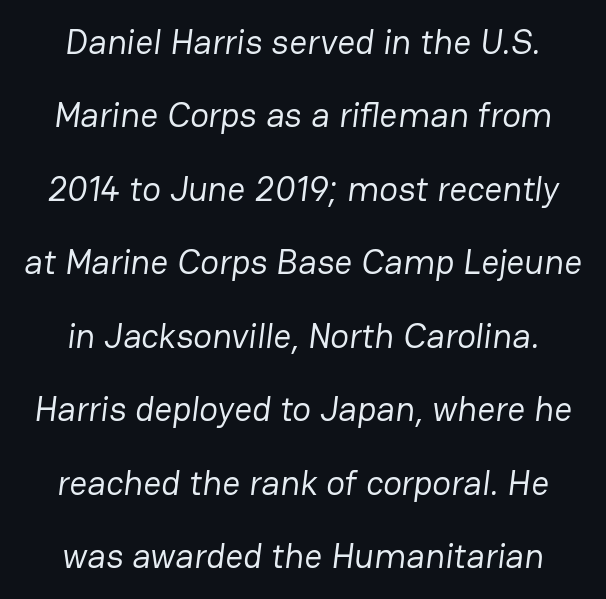
Quick note: interline space is abundant. Think standard paragraph weight, or any step lighter than that. Nothing unusual about the tracking: characters are spaced as the font intends. Examine the stroke ends and you'll find no serifs. If you folded the block vertically in half, each line would mirror itself in length. Character widths vary here, with narrow letters taking less room than wide ones.
